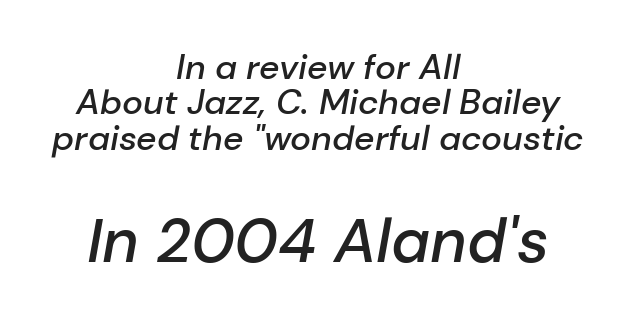
Q: Is the text bold? A: Semi-bold.
Q: Is the text italic (slanted)? A: Yes, it leans right by about 10 degrees.
Q: Is the text underlined? A: No.
Q: How is the paragraph aligned? A: Centered.
Q: Is the spacing between letters normal or unusually wide? A: Normal.
Q: Is the spacing between lines tight, normal or loose? A: Tight.
Q: Which block of text is set in a larger size, the first (top) or the second (bottom)? A: The second (bottom) one.
Q: Width (condensed, normal, or wide)? A: Normal.
Q: Stroke contrast? A: Low.
Q: x-height? A: Medium.
Q: Monospaced? A: No.
